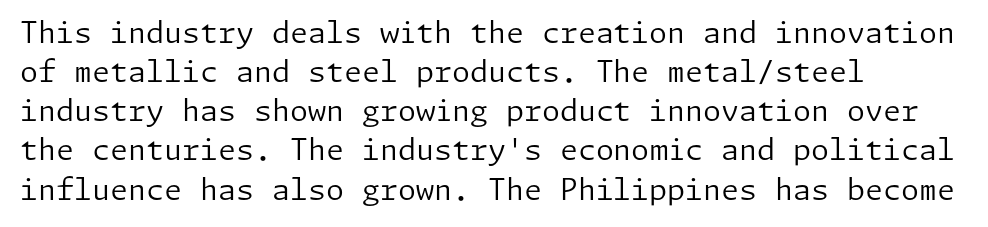
The image shows 29 px regular-weight sans-serif type, upright; set left-aligned, normal line spacing (1.35x), normal letter spacing, not underlined; low stroke contrast and a medium x-height.
